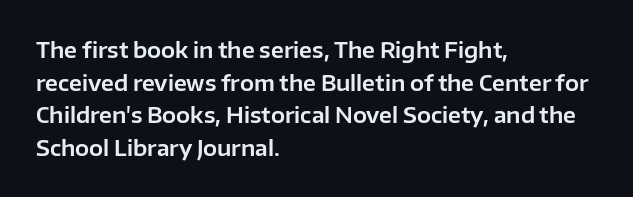
Q: Is the text italic (slanted)? A: No, it is upright.
Q: Is the text underlined? A: No.
Q: How is the paragraph aligned? A: Left-aligned.
Q: Is the spacing between letters normal or unusually wide? A: Normal.
Q: Is the spacing between lines tight, normal or loose? A: Normal.
